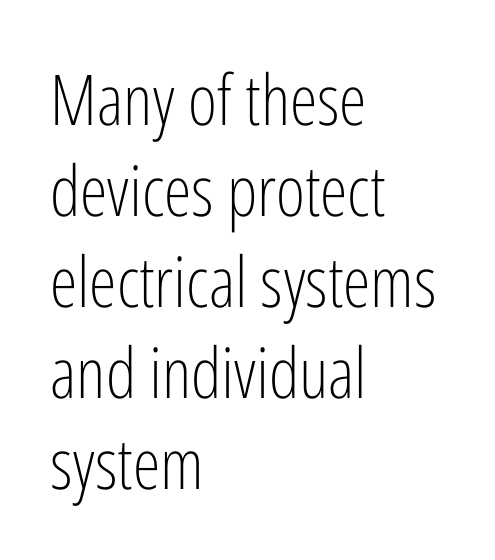
The zone under the glyphs is completely vacant. The type is set solid horizontally, with unmodified tracking. Stems and bowls with no extra thickness — not bold. Teacher's note: observe the even left margin — that is flush-left alignment. Does the lettering tilt? It doesn't — this is upright. Think of a printed novel: that variable character pitch is what you see here.
